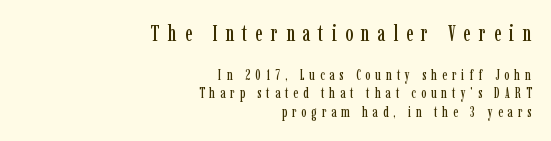
Q: Is the text italic (slanted)? A: No, it is upright.
Q: Is the text underlined? A: No.
Q: How is the paragraph aligned? A: Right-aligned.
Q: Is the spacing between letters normal or unusually wide? A: Unusually wide.
Q: Is the spacing between lines tight, normal or loose? A: Normal.
Q: Which block of text is set in a larger size, the first (top) or the second (bottom)? A: The first (top) one.
